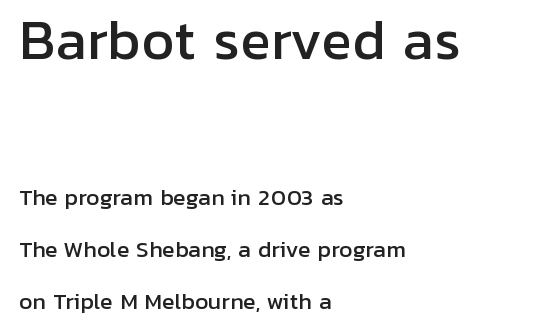
Q: Is the text italic (slanted)? A: No, it is upright.
Q: Is the typeface a serif or a sans-serif typeface? A: Sans-serif.
Q: Is the text underlined? A: No.
Q: How is the paragraph aligned? A: Left-aligned.
Q: Is the spacing between letters normal or unusually wide? A: Normal.
Q: Is the spacing between lines tight, normal or loose? A: Loose.
Q: Which block of text is set in a larger size, the first (top) or the second (bottom)? A: The first (top) one.
Q: Width (condensed, normal, or wide)? A: Normal.
Q: Stroke contrast? A: Low.
Q: x-height? A: Medium.
Q: Monospaced? A: No.
